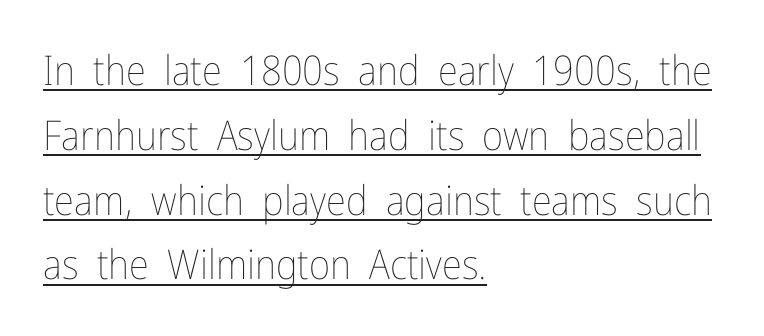
These lines are set flush left with a ragged right edge. Leading: standard. The lettering is marked with a stroke running underneath it. The rendering keeps characters at their native spacing. This sample uses an upright cut, with every glyph sitting square on the baseline. Weight: regular or lighter.
